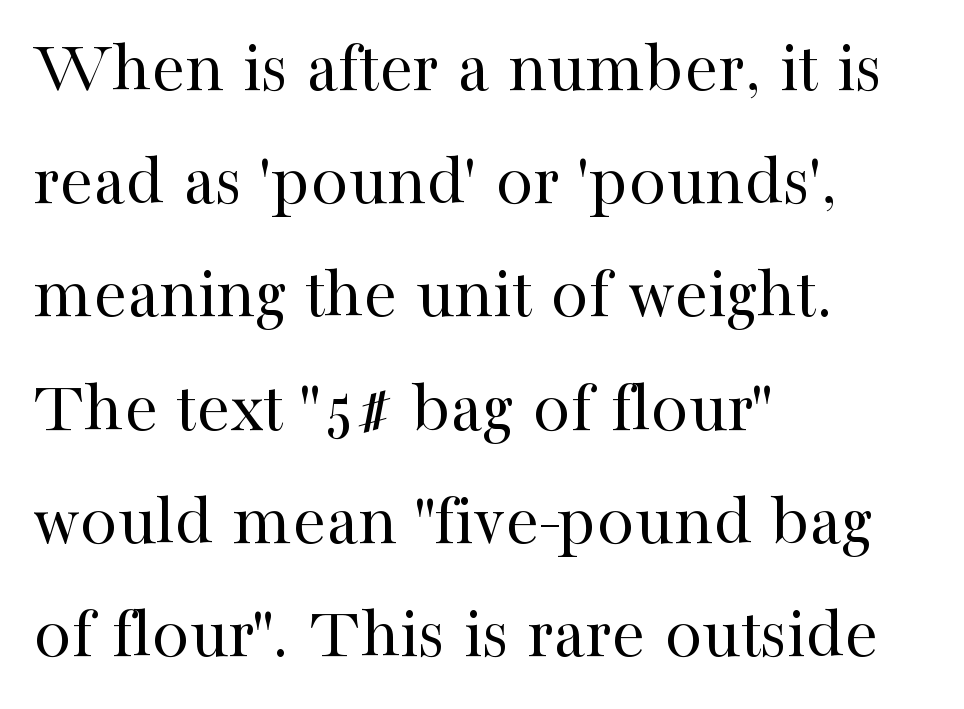
Q: Is the text bold? A: No.
Q: Is the text italic (slanted)? A: No, it is upright.
Q: Is the typeface a serif or a sans-serif typeface? A: Serif.
Q: Is the text underlined? A: No.
Q: How is the paragraph aligned? A: Left-aligned.
Q: Is the spacing between letters normal or unusually wide? A: Normal.
Q: Is the spacing between lines tight, normal or loose? A: Normal.
Q: Width (condensed, normal, or wide)? A: Normal.
Q: Stroke contrast? A: High.
Q: x-height? A: Medium.
Q: Monospaced? A: No.
